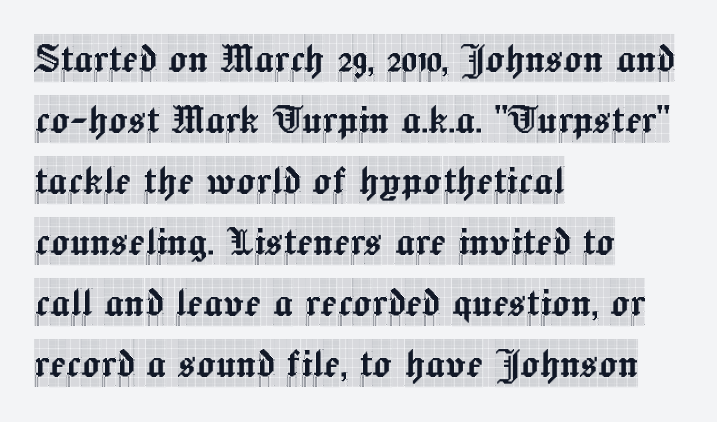
The line-height multiplier appears to be the usual default. These lines are composed in type with serifs. Casual observation: everything's shoved over to the left. The rendering uses natural spacing where letterforms have individual widths.
